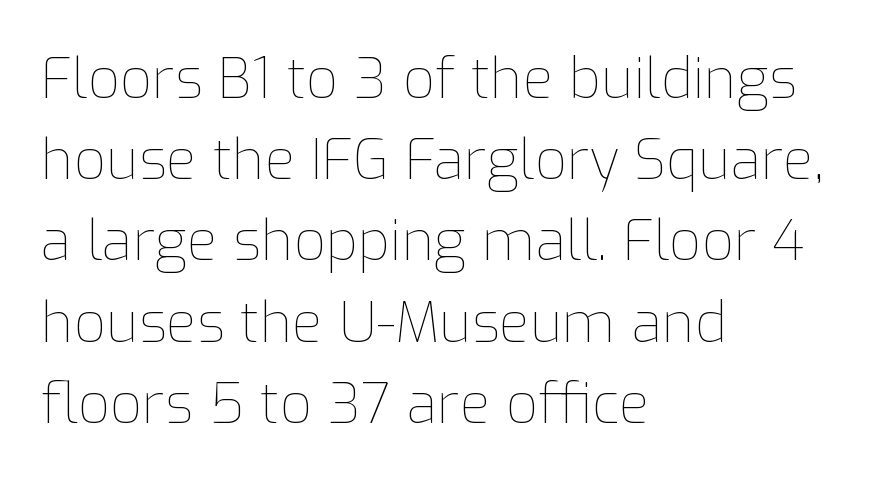
The image shows 56 px thin type, upright; set left-aligned, normal line spacing (1.45x), normal letter spacing, not underlined; low stroke contrast and a medium x-height.
